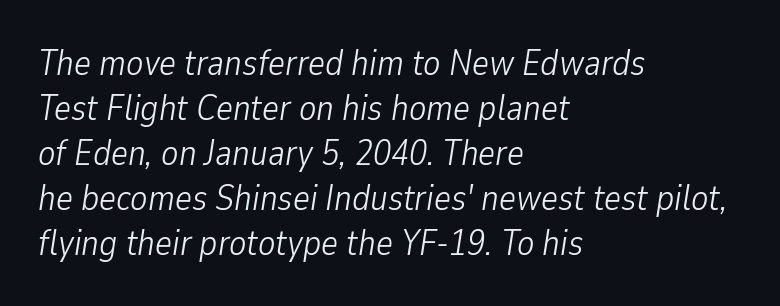
The image shows 36 px light, condensed type, italic (leaning right); set left-aligned, normal line spacing (1.25x), normal letter spacing, not underlined; low stroke contrast and a medium x-height.
